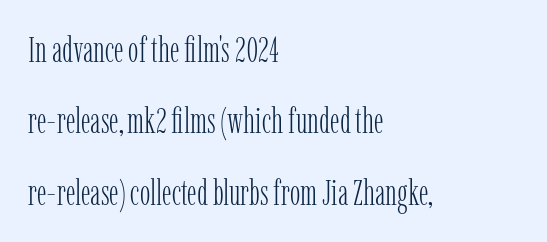
{"serif": "yes", "italic": "no", "bold": "no", "weight": "light", "width": "condensed", "stroke_contrast": "low", "x_height": "medium", "monospaced": "no", "underline": "no", "align": "left", "line_spacing": "loose", "line_spacing_ratio": 2.04, "letter_spacing": "normal", "letter_spacing_em": 0.0, "glyph_px": 35}
